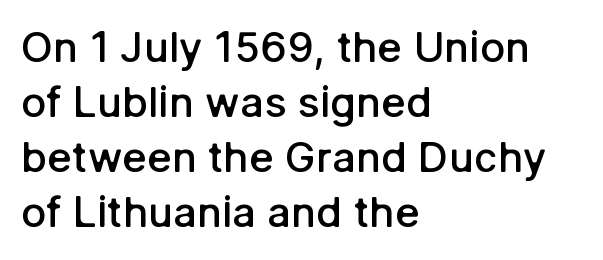
{"serif": "no", "italic": "no", "bold": "semi", "weight": "semibold", "width": "normal", "stroke_contrast": "low", "x_height": "medium", "monospaced": "no", "underline": "no", "align": "left", "line_spacing": "normal", "line_spacing_ratio": 1.31, "letter_spacing": "normal", "letter_spacing_em": 0.0, "glyph_px": 42}
